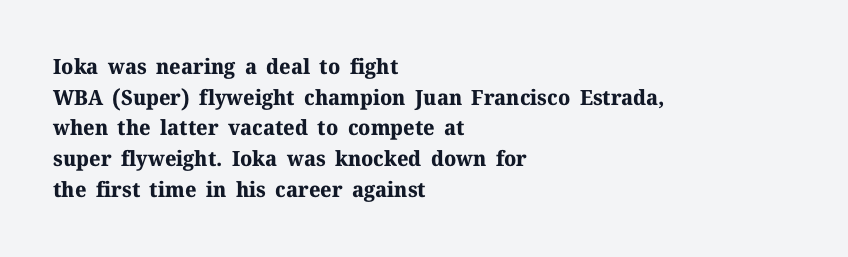
Glyph-to-glyph distance matches everyday printed text. If you drew a line through each stem, it would be perfectly vertical. Horizontal bands of white between lines are of average thickness. Type without underlining. The glyphs have the mass of a bold cut.
